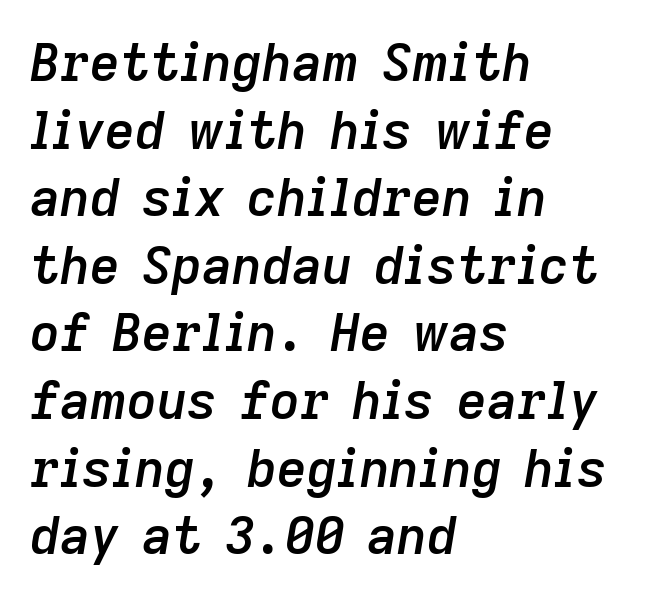
The image shows 52 px semibold type, italic (leaning right); set left-aligned, normal line spacing (1.3x), normal letter spacing, not underlined; low stroke contrast and a medium x-height.
